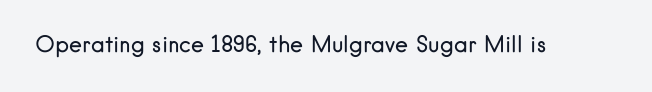
Q: Is the text bold? A: No.
Q: Is the text italic (slanted)? A: No, it is upright.
Q: Is the text underlined? A: No.
Q: Is the spacing between letters normal or unusually wide? A: Normal.
